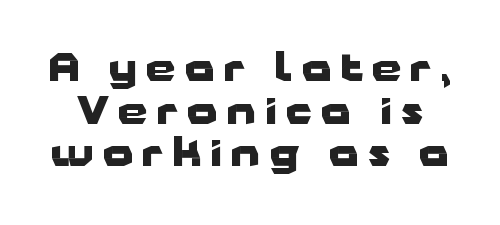
The image shows 38 px heavy, wide sans-serif type, upright; set tight line spacing (1.12x), unusually wide letter spacing (+0.24 em), not underlined; low stroke contrast and a medium x-height.
